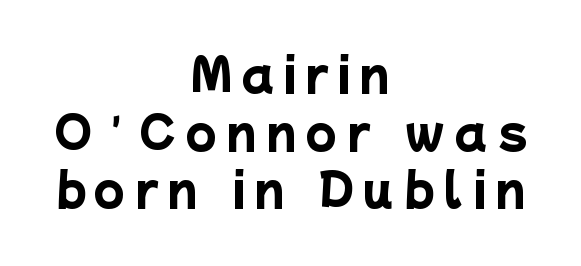
The image shows 44 px heavy sans-serif type; set centered, normal line spacing (1.31x), unusually wide letter spacing (+0.23 em), not underlined; low stroke contrast and a medium x-height.
